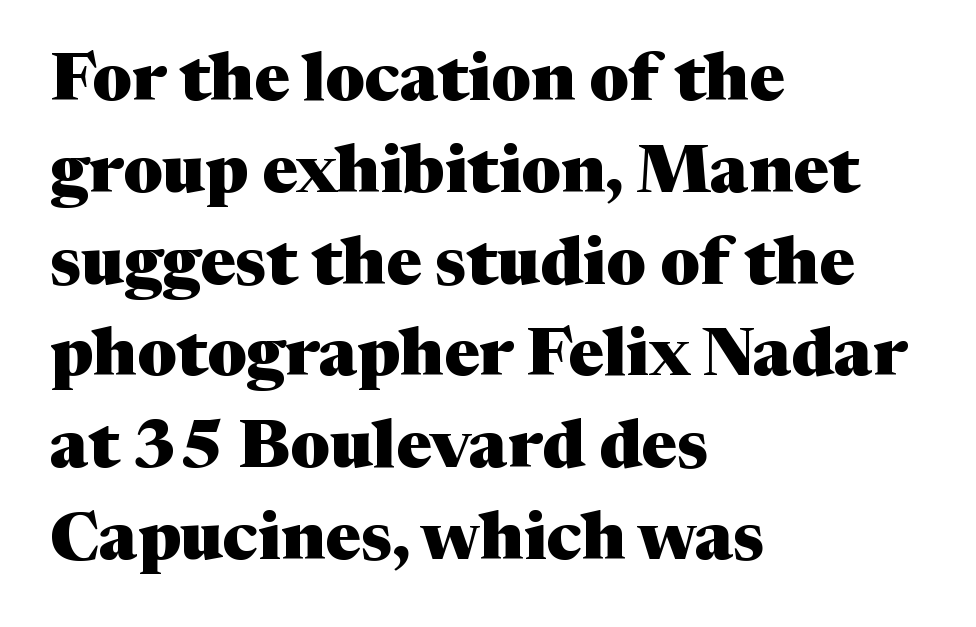
Just letters on the line, the space beneath them empty. The type family on display is of the serif kind. The vertical gap from one line to the next is medium. Nobody touched the tracking dial on this one. The letters advance in unequal steps, a hallmark of proportional type.
